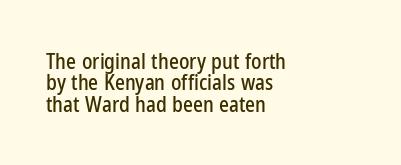
Tall strokes in this sample are plumb rather than angled. These lines are set flush left with a ragged right edge. The letters sit at their default tracking, neither squeezed nor spread. The gap between lines stays unmarked. The vertical gap from one line to the next is small.
